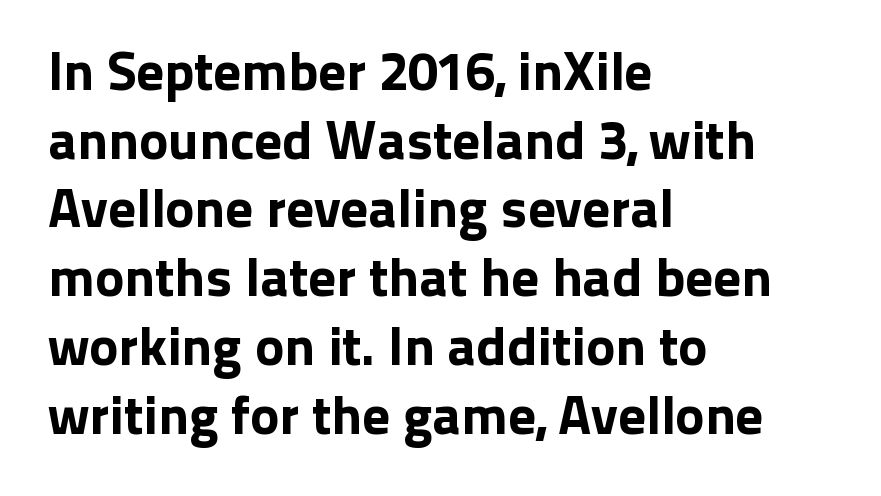
The image shows 55 px sans-serif type, upright; set left-aligned, normal line spacing (1.25x), normal letter spacing, not underlined; low stroke contrast and a medium x-height.
